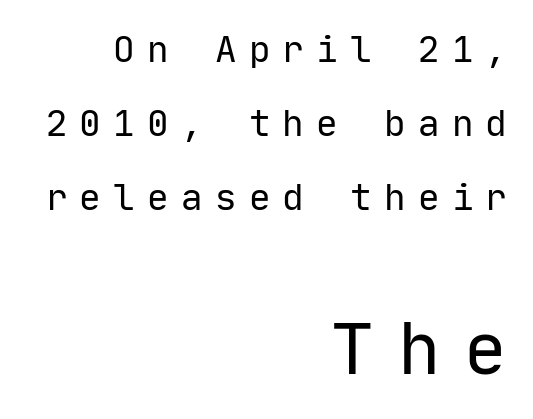
{"serif": "no", "italic": "no", "bold": "no", "weight": "regular", "width": "normal", "stroke_contrast": "low", "x_height": "medium", "monospaced": "yes", "underline": "no", "align": "right", "line_spacing": "loose", "line_spacing_ratio": 2.05, "letter_spacing": "wide", "letter_spacing_em": 0.34, "larger_block": "second", "size_ratio": 1.97, "glyph_px": 71}
